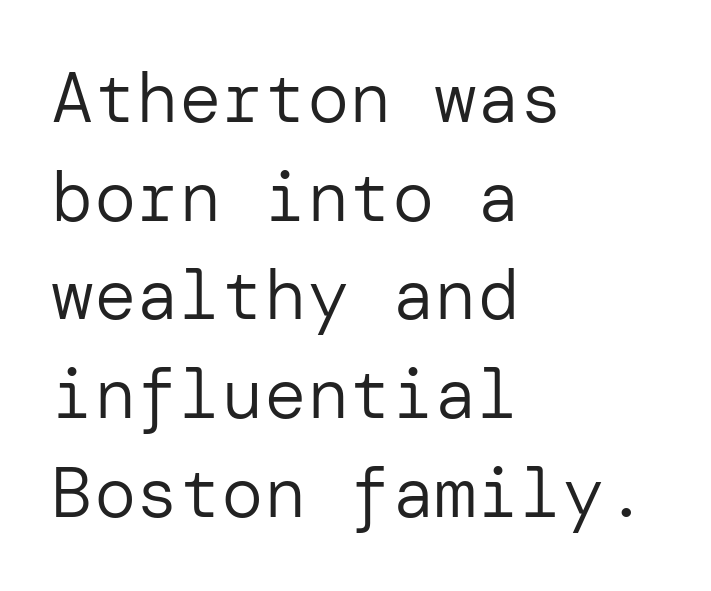
The image shows 71 px regular-weight sans-serif type, upright; set left-aligned, normal line spacing (1.39x), normal letter spacing, not underlined; low stroke contrast and a medium x-height.
